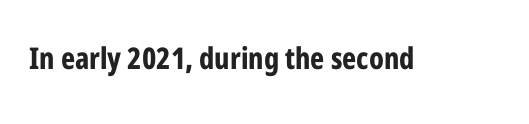
Look at the stroke-to-counter ratio: heavy, a bold. Tracking value appears to be zero — textbook default spacing. Observe the absence of serifs on each vertical stroke in this sample. Proportional: the letters do not fall into vertical columns.
